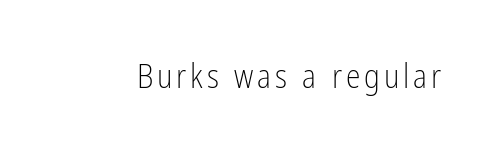
{"serif": "no", "italic": "no", "bold": "no", "weight": "light", "width": "condensed", "stroke_contrast": "low", "x_height": "medium", "monospaced": "no", "underline": "no", "glyph_px": 33}
